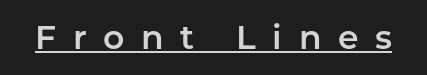
The image shows 33 px sans-serif type, upright; set unusually wide letter spacing (+0.5 em), underlined; low stroke contrast and a medium x-height.
